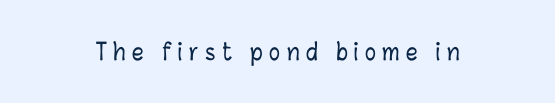
The letterforms stand isolated, each surrounded by extra space. The typography opts for an upright posture over an oblique one. Glance below the letters and you will spot only blank space.
